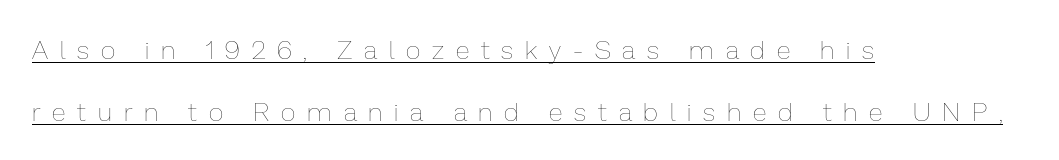
A great deal of white space separates one row of letters from the next. The type is letterspaced generously, with wide tracking. On a weight scale, this lands at 450 or below. Alignment: flush left.
